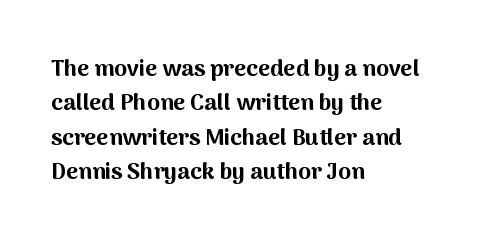
The space directly below the letters is spotless. Interline gaps are of average width in this sample. Ascenders rise straight up at ninety degrees. The rendering anchors every line to the left-hand side. The horizontal fit of the characters is conventional and even. The sample has been set heavy, in full bold.
